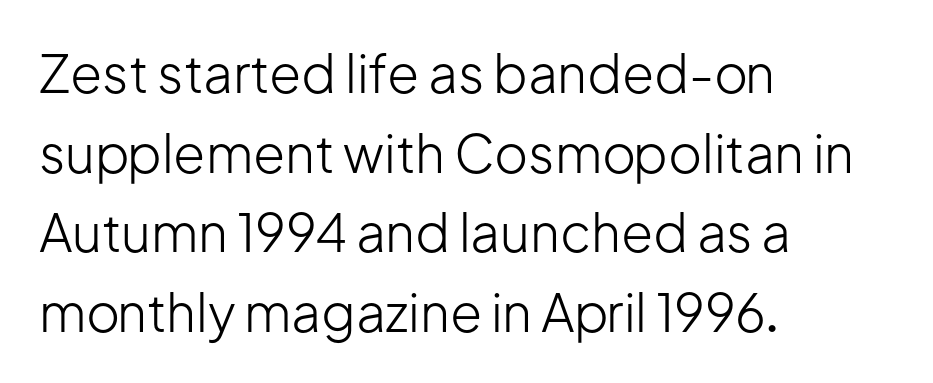
Q: Is the text bold? A: No.
Q: Is the text italic (slanted)? A: No, it is upright.
Q: Is the typeface a serif or a sans-serif typeface? A: Sans-serif.
Q: Is the text underlined? A: No.
Q: How is the paragraph aligned? A: Left-aligned.
Q: Is the spacing between letters normal or unusually wide? A: Normal.
Q: Is the spacing between lines tight, normal or loose? A: Normal.
Q: Width (condensed, normal, or wide)? A: Normal.
Q: Stroke contrast? A: Low.
Q: x-height? A: Medium.
Q: Monospaced? A: No.
